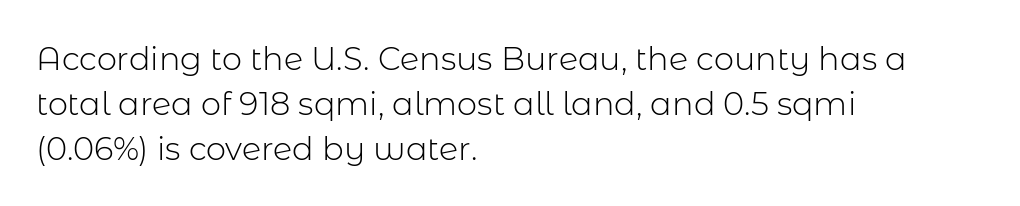
{"serif": "no", "italic": "no", "bold": "no", "weight": "light", "width": "normal", "stroke_contrast": "low", "x_height": "medium", "monospaced": "no", "underline": "no", "align": "left", "line_spacing": "normal", "line_spacing_ratio": 1.41, "letter_spacing": "normal", "letter_spacing_em": 0.0, "glyph_px": 32}
